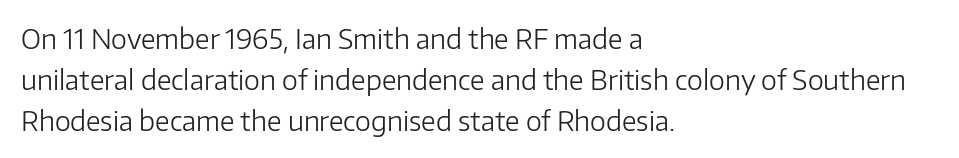
Q: Is the text bold? A: No.
Q: Is the text italic (slanted)? A: No, it is upright.
Q: Is the text underlined? A: No.
Q: How is the paragraph aligned? A: Left-aligned.
Q: Is the spacing between letters normal or unusually wide? A: Normal.
Q: Is the spacing between lines tight, normal or loose? A: Normal.
